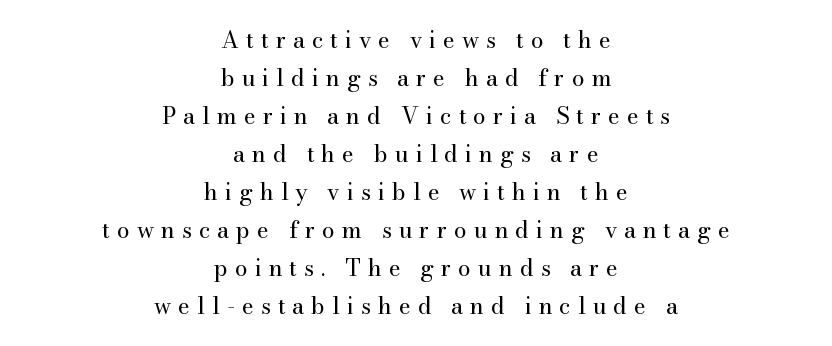
The image shows 23 px text type, upright; set centered, normal line spacing (1.65x), unusually wide letter spacing (+0.3 em), not underlined.
